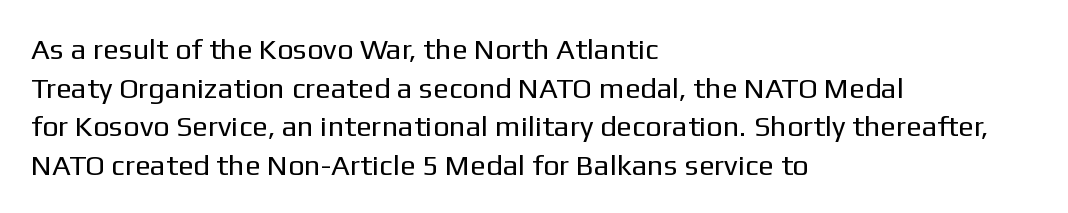
The image shows 29 px regular-weight sans-serif type, upright; set left-aligned, normal line spacing (1.33x), normal letter spacing, not underlined; low stroke contrast and a medium x-height.
